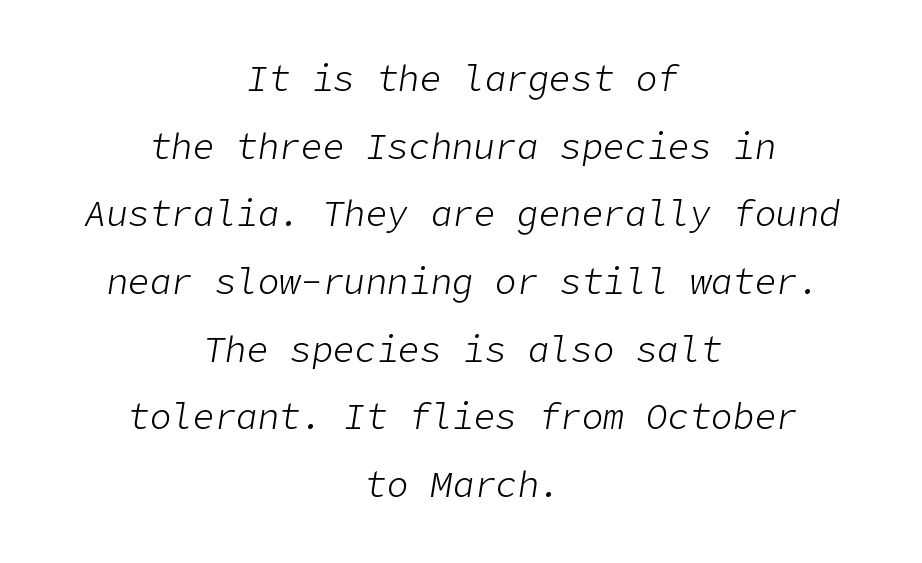
{"italic": "yes", "lean": "right", "slant_degrees": 9, "bold": "no", "weight": "light", "width": "normal", "stroke_contrast": "low", "x_height": "medium", "underline": "no", "align": "center", "line_spacing_ratio": 1.88, "letter_spacing": "normal", "letter_spacing_em": 0.0, "glyph_px": 36}
